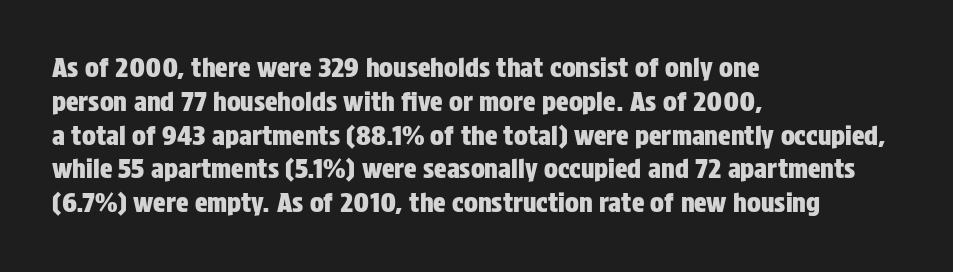
The ragged edge is on the right, which tells us the setting is flush left. How would I describe the line gaps? Plain and ordinary. This is the regular roman posture of the typeface. Only glyphs here, with clear space below each row.
